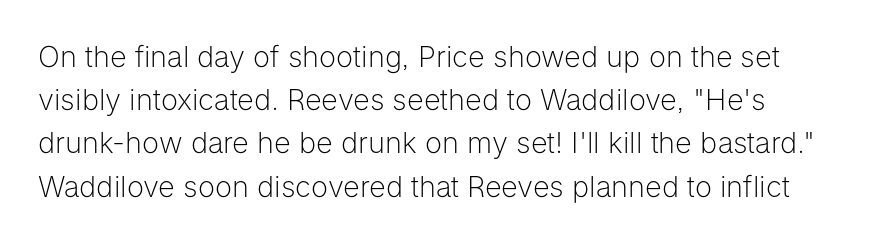
Q: Is the text bold? A: No.
Q: Is the text italic (slanted)? A: No, it is upright.
Q: Is the typeface a serif or a sans-serif typeface? A: Sans-serif.
Q: Is the text underlined? A: No.
Q: How is the paragraph aligned? A: Left-aligned.
Q: Is the spacing between letters normal or unusually wide? A: Normal.
Q: Is the spacing between lines tight, normal or loose? A: Normal.
Q: Width (condensed, normal, or wide)? A: Normal.
Q: Stroke contrast? A: Low.
Q: x-height? A: Medium.
Q: Monospaced? A: No.
